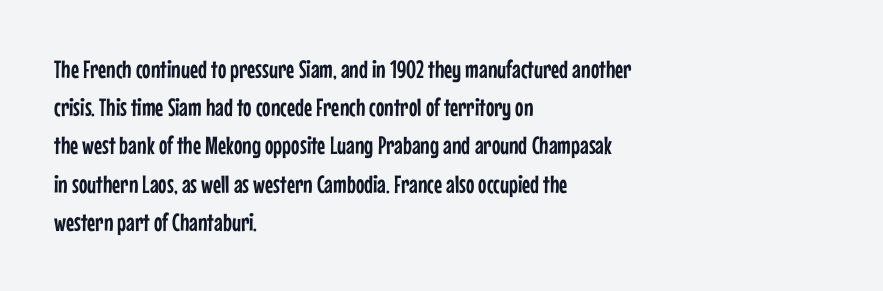
The image shows 25 px text type, upright; set left-aligned, normal line spacing (1.53x), normal letter spacing, not underlined.
